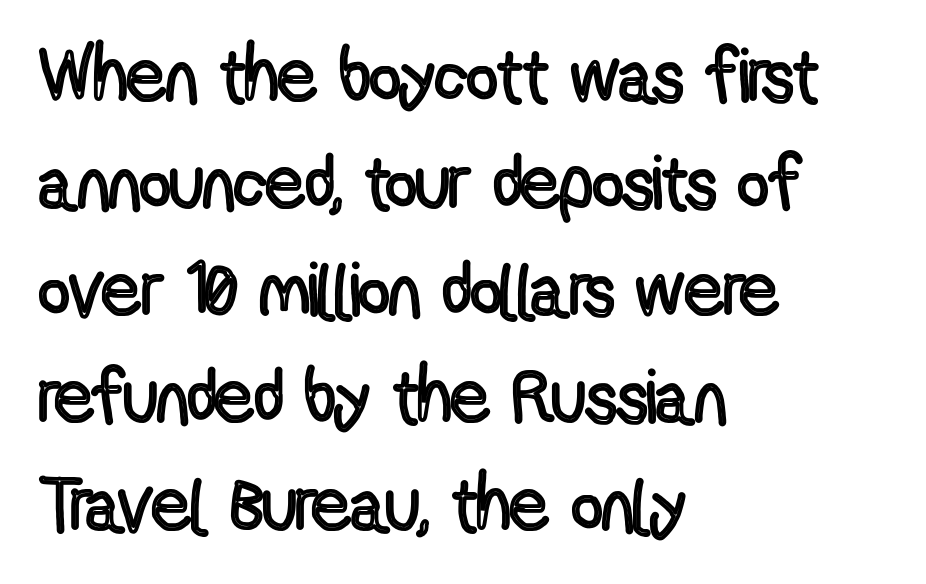
The image shows 76 px condensed type, upright; set left-aligned, normal line spacing (1.41x), normal letter spacing, not underlined; a medium x-height.
